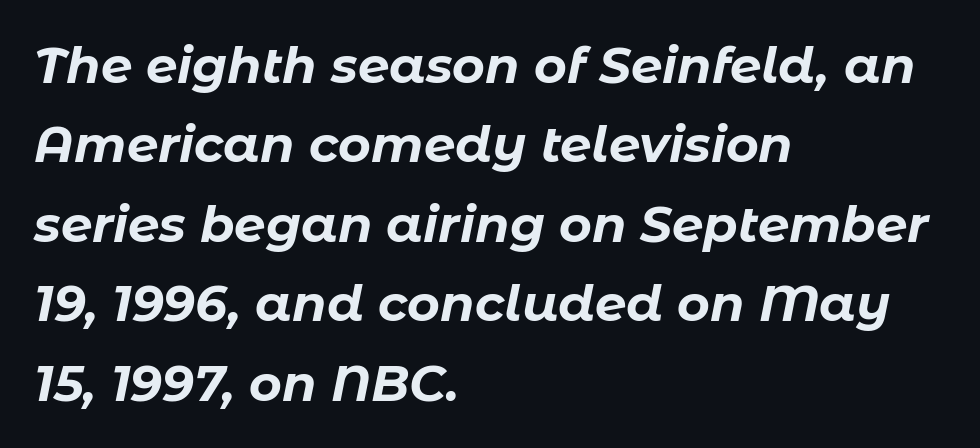
{"italic": "yes", "lean": "right", "slant_degrees": 11, "bold": "yes", "weight": "bold", "width": "normal", "stroke_contrast": "low", "x_height": "medium", "monospaced": "no", "underline": "no", "align": "left", "line_spacing": "normal", "line_spacing_ratio": 1.59, "letter_spacing": "normal", "letter_spacing_em": 0.0, "glyph_px": 50}
